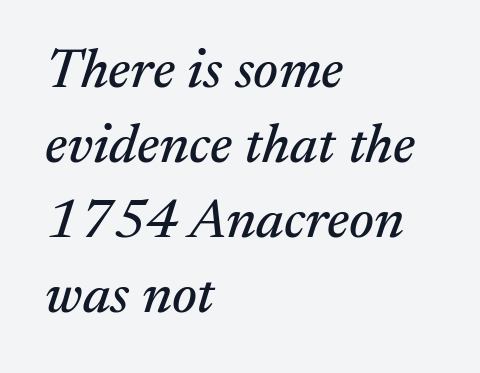
Q: Is the text italic (slanted)? A: Yes, it leans right by about 17 degrees.
Q: Is the typeface a serif or a sans-serif typeface? A: Serif.
Q: Is the text underlined? A: No.
Q: How is the paragraph aligned? A: Left-aligned.
Q: Is the spacing between letters normal or unusually wide? A: Normal.
Q: Is the spacing between lines tight, normal or loose? A: Normal.
Q: Width (condensed, normal, or wide)? A: Normal.
Q: Stroke contrast? A: Medium.
Q: x-height? A: Medium.
Q: Monospaced? A: No.
